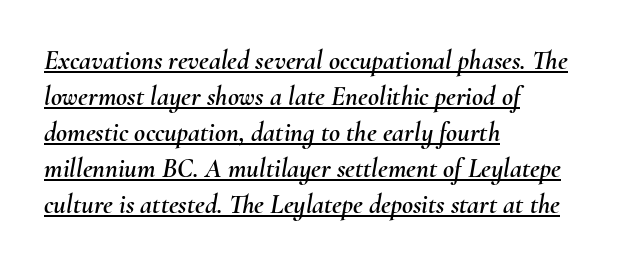
Every row of glyphs begins at an identical x-position on the left. Slant detected: the letters are inclined. How would I describe the line gaps? Plain and ordinary. The letterforms sit shoulder to shoulder at normal distance.
